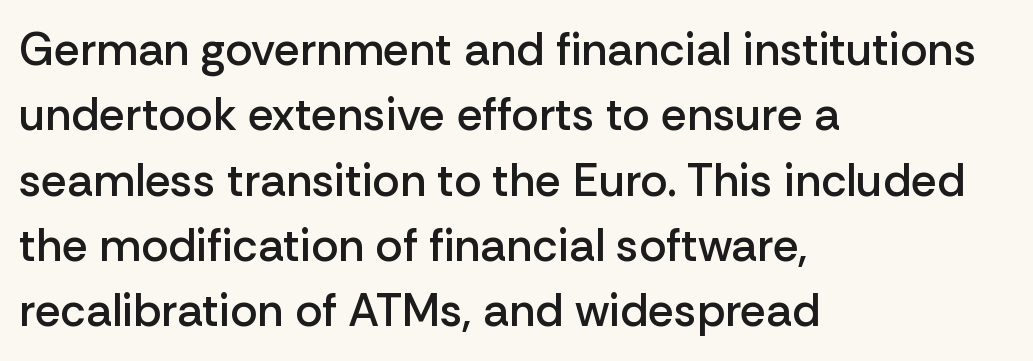
Q: Is the text bold? A: Semi-bold.
Q: Is the text italic (slanted)? A: No, it is upright.
Q: Is the typeface a serif or a sans-serif typeface? A: Sans-serif.
Q: Is the text underlined? A: No.
Q: How is the paragraph aligned? A: Left-aligned.
Q: Is the spacing between letters normal or unusually wide? A: Normal.
Q: Is the spacing between lines tight, normal or loose? A: Normal.
Q: Width (condensed, normal, or wide)? A: Normal.
Q: Stroke contrast? A: Low.
Q: x-height? A: Medium.
Q: Monospaced? A: No.
